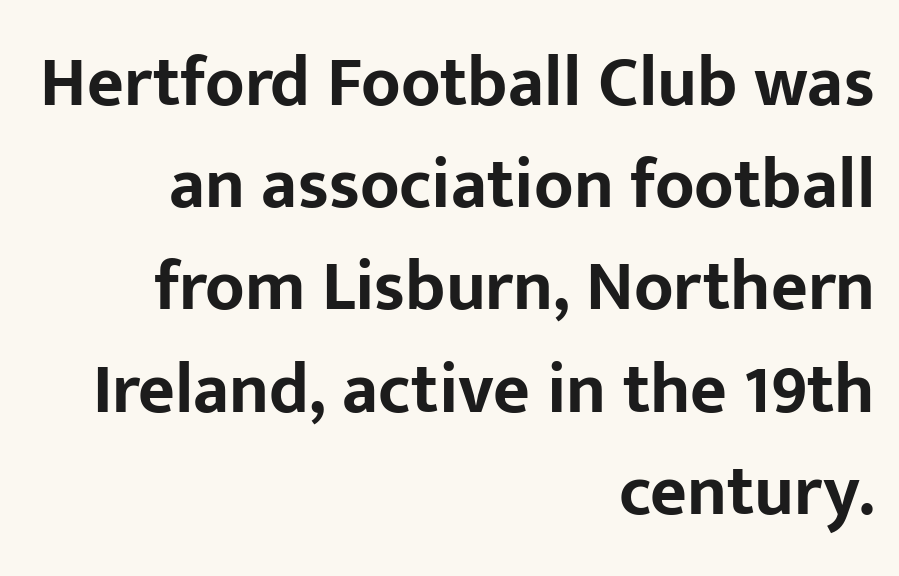
Q: Is the text bold? A: Yes.
Q: Is the text italic (slanted)? A: No, it is upright.
Q: Is the typeface a serif or a sans-serif typeface? A: Sans-serif.
Q: Is the text underlined? A: No.
Q: How is the paragraph aligned? A: Right-aligned.
Q: Is the spacing between letters normal or unusually wide? A: Normal.
Q: Is the spacing between lines tight, normal or loose? A: Normal.
Q: Width (condensed, normal, or wide)? A: Normal.
Q: Stroke contrast? A: Low.
Q: x-height? A: Medium.
Q: Monospaced? A: No.
